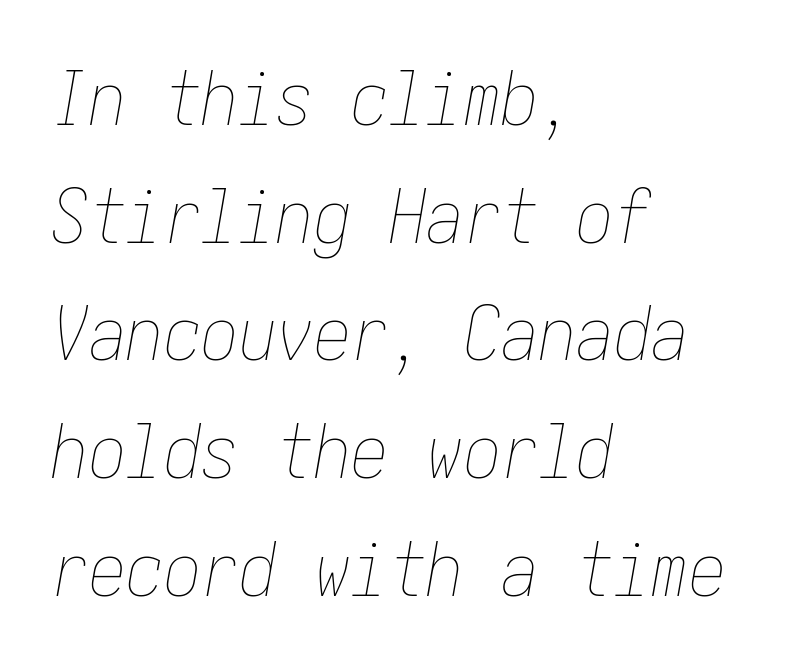
Reading down the block, your eye returns to a fixed left position each line. No heavy texture on the line: the type isn't bold. Nobody drew a line under any word here. In terms of leading, this rendering sits right in the middle. The tracking reads as untouched default to a designer's eye.
